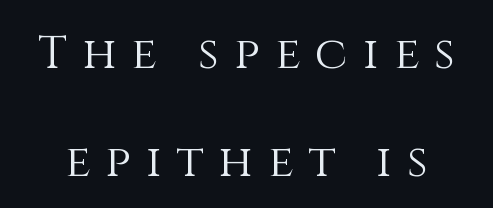
The image shows 46 px light type, upright; set loose line spacing (2.34x), unusually wide letter spacing (+0.33 em), not underlined; medium stroke contrast and a large x-height.
